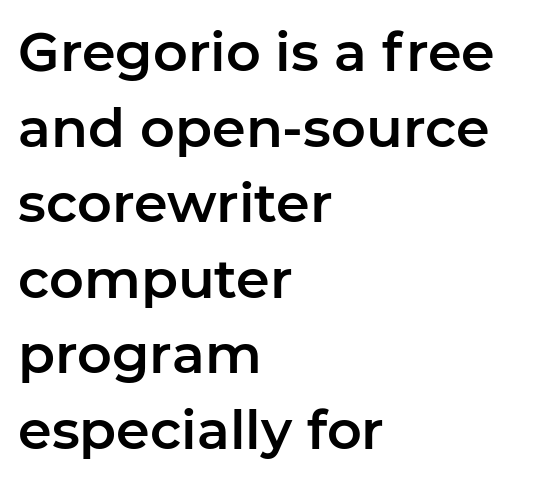
Q: Is the text italic (slanted)? A: No, it is upright.
Q: Is the typeface a serif or a sans-serif typeface? A: Sans-serif.
Q: Is the text underlined? A: No.
Q: How is the paragraph aligned? A: Left-aligned.
Q: Is the spacing between letters normal or unusually wide? A: Normal.
Q: Is the spacing between lines tight, normal or loose? A: Normal.
Q: Width (condensed, normal, or wide)? A: Normal.
Q: Stroke contrast? A: Low.
Q: x-height? A: Medium.
Q: Monospaced? A: No.
